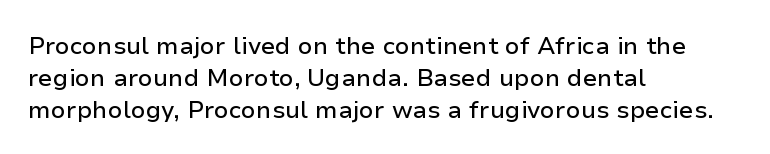
{"italic": "no", "underline": "no", "align": "left", "line_spacing": "normal", "line_spacing_ratio": 1.33, "letter_spacing": "normal", "letter_spacing_em": 0.0, "glyph_px": 24}
